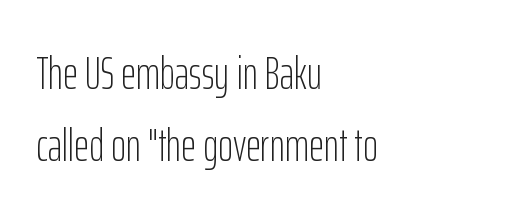
{"serif": "no", "italic": "no", "bold": "no", "weight": "light", "width": "condensed", "stroke_contrast": "low", "x_height": "medium", "monospaced": "no", "underline": "no", "align": "left", "line_spacing": "normal", "line_spacing_ratio": 1.56, "letter_spacing": "normal", "letter_spacing_em": 0.0, "glyph_px": 46}
